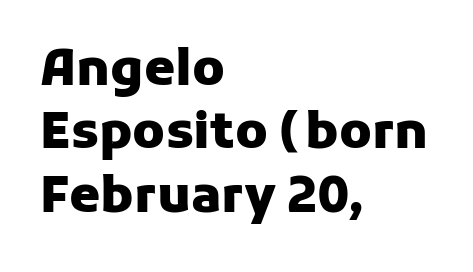
The image shows 50 px heavy sans-serif type, upright; set left-aligned, normal line spacing (1.27x), normal letter spacing, not underlined; low stroke contrast and a medium x-height.
